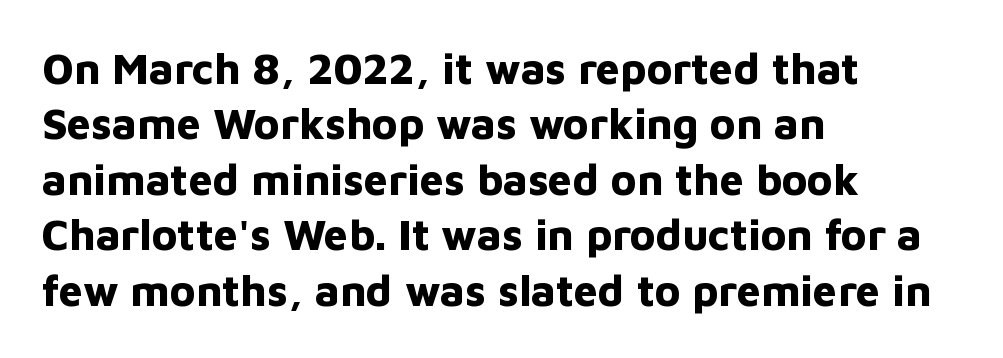
{"serif": "no", "italic": "no", "bold": "yes", "weight": "bold", "width": "normal", "stroke_contrast": "low", "x_height": "medium", "monospaced": "no", "underline": "no", "align": "left", "line_spacing": "normal", "line_spacing_ratio": 1.29, "letter_spacing": "normal", "letter_spacing_em": 0.0, "glyph_px": 43}
